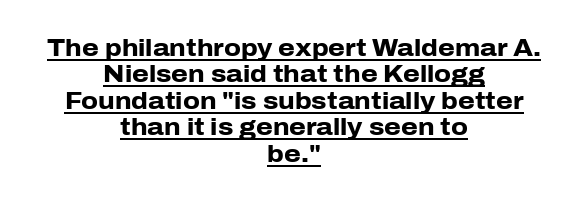
The image shows 24 px bold type, upright; set centered, tight line spacing (1.1x), normal letter spacing, underlined.
